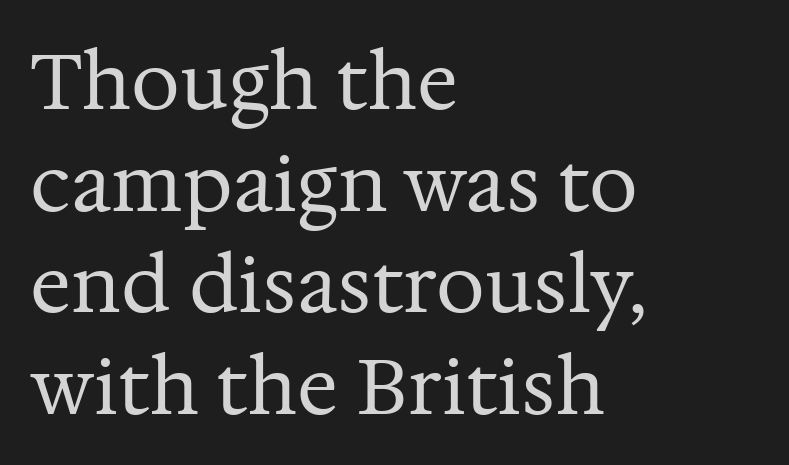
The image shows 77 px regular-weight serif type, upright; set left-aligned, normal line spacing (1.32x), normal letter spacing, not underlined; medium stroke contrast and a medium x-height.
